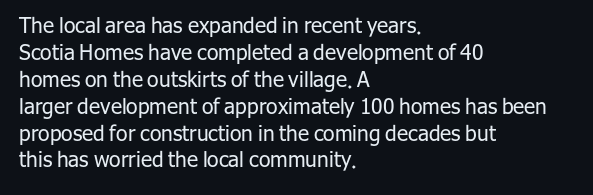
{"italic": "no", "bold": "no", "underline": "no", "align": "left", "line_spacing": "normal", "line_spacing_ratio": 1.28, "letter_spacing": "normal", "letter_spacing_em": 0.0, "glyph_px": 21}
